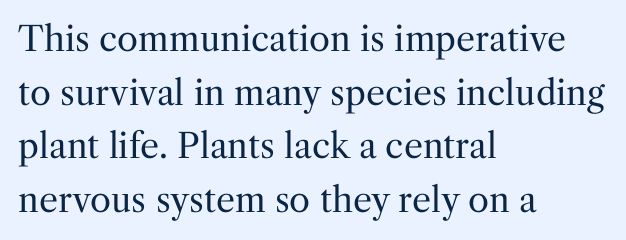
Q: Is the text bold? A: No.
Q: Is the text italic (slanted)? A: No, it is upright.
Q: Is the typeface a serif or a sans-serif typeface? A: Serif.
Q: Is the text underlined? A: No.
Q: How is the paragraph aligned? A: Left-aligned.
Q: Is the spacing between letters normal or unusually wide? A: Normal.
Q: Is the spacing between lines tight, normal or loose? A: Normal.
Q: Width (condensed, normal, or wide)? A: Normal.
Q: Stroke contrast? A: Medium.
Q: x-height? A: Medium.
Q: Monospaced? A: No.
